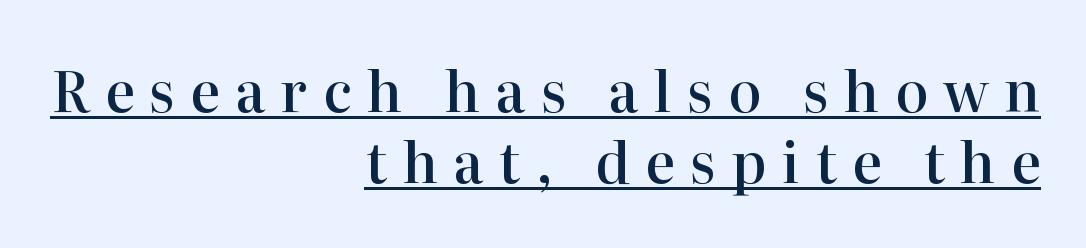
The image shows 56 px semibold serif type, upright; set right-aligned, normal line spacing (1.27x), unusually wide letter spacing (+0.27 em), underlined; high stroke contrast and a medium x-height.
